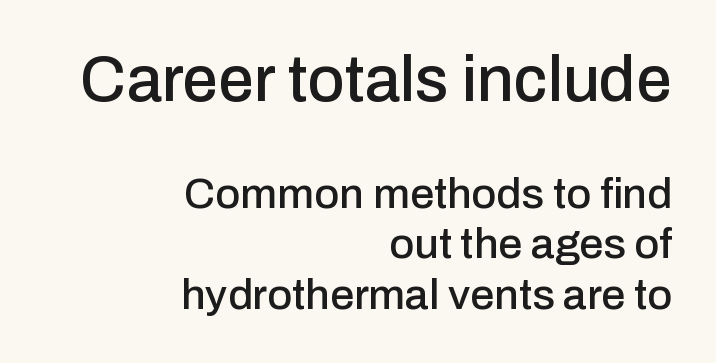
Compared with a flush-left layout, this one pins lines to the opposite, right side. If you squint, the top block still reads clearly — it's the larger of the two. A roman cut, with each character standing at attention. The face used here is rendered with its standard letterfit.
